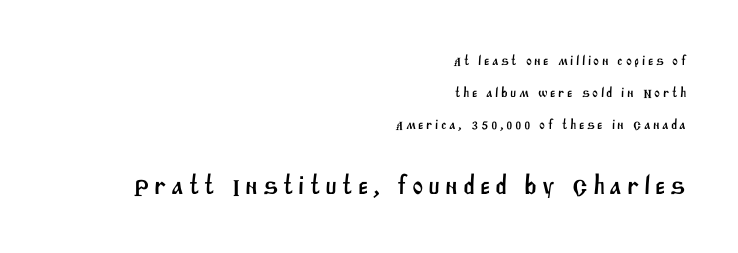
The image shows 27 px text type; set right-aligned, loose line spacing (2.28x), not underlined; the second (bottom) block is 1.93x larger.
